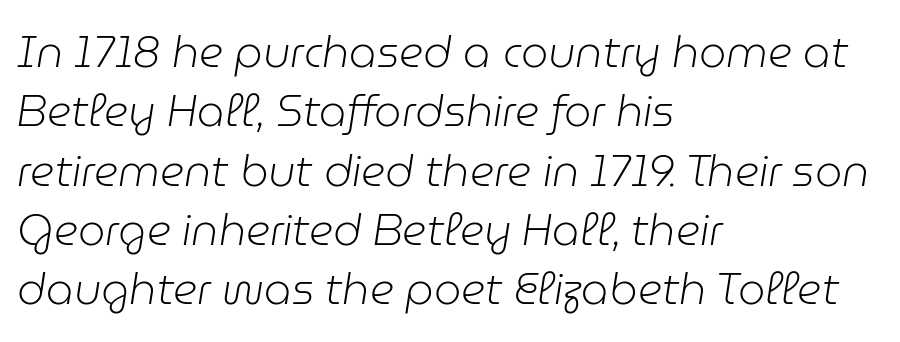
Each letter keeps its own natural width here, so spacing adapts to shape. Tracking value appears to be zero — textbook default spacing. Letters rest on an invisible, unmarked baseline. The passage is arranged the way most books set body copy — flush left.
